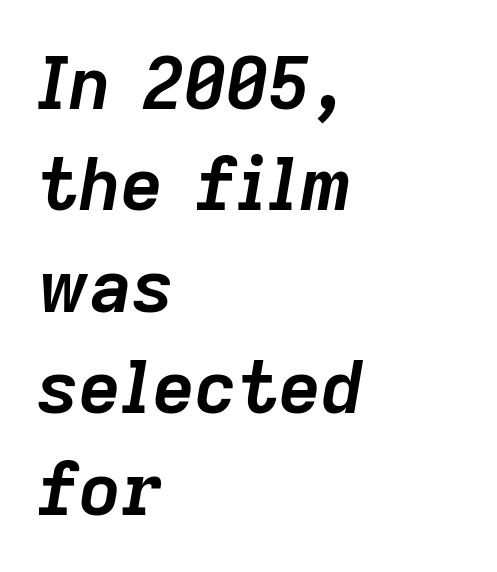
The image shows 73 px semibold type, italic (leaning right); set left-aligned, normal line spacing (1.39x), normal letter spacing, not underlined; low stroke contrast and a medium x-height.
